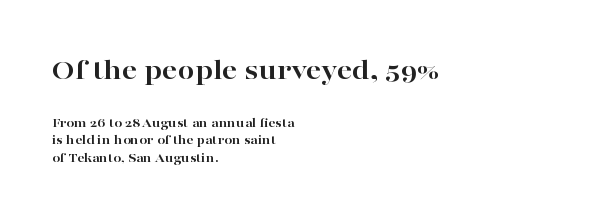
{"serif": "yes", "italic": "no", "bold": "yes", "weight": "bold", "width": "wide", "stroke_contrast": "high", "x_height": "medium", "monospaced": "no", "underline": "no", "align": "left", "line_spacing": "normal", "line_spacing_ratio": 1.26, "letter_spacing": "normal", "letter_spacing_em": 0.0, "larger_block": "first", "size_ratio": 2.14, "glyph_px": 30}
